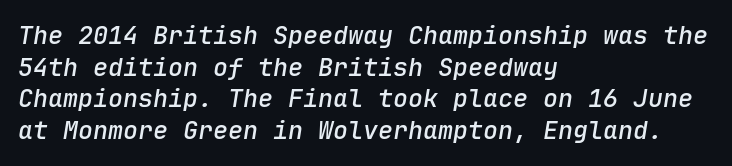
If you drew a ruler down the left edge, every line would touch it. Compared with typical paragraphs, the rows here are spaced about the same. This rendering features lettering with no underline. The face used here has a pronounced slope to its letters. The rendering uses a semibold face; strokes are thickened but not to full bold.
